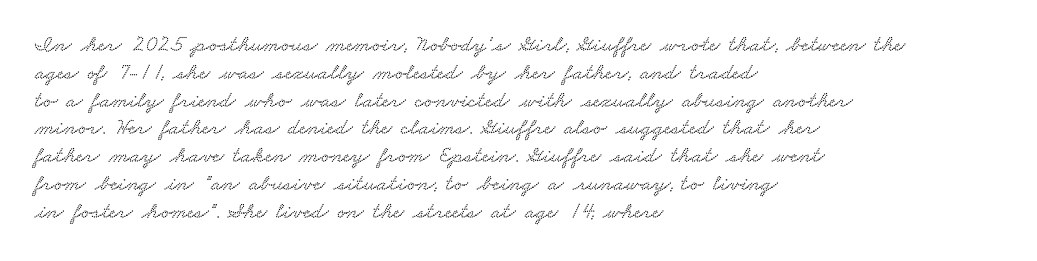
The image shows 23 px text type; set left-aligned, line spacing 1.21x, normal letter spacing, not underlined.
